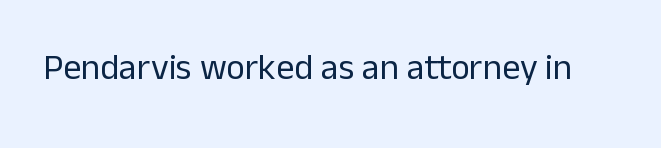
The image shows 36 px regular-weight sans-serif type, upright; set normal letter spacing, not underlined; low stroke contrast and a medium x-height.
